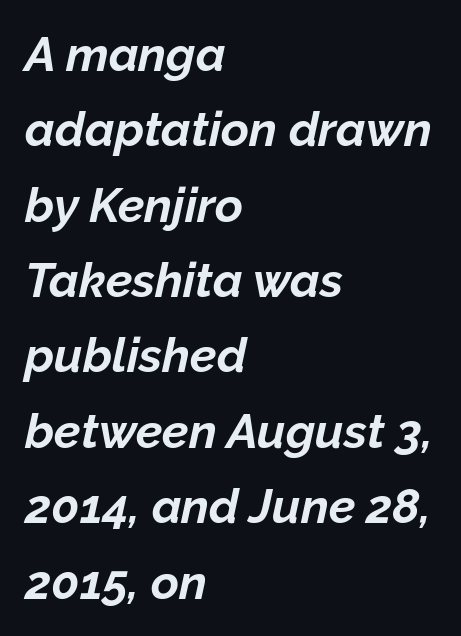
{"italic": "yes", "lean": "right", "slant_degrees": 12, "bold": "yes", "weight": "bold", "width": "normal", "stroke_contrast": "low", "x_height": "medium", "monospaced": "no", "underline": "no", "align": "left", "line_spacing": "normal", "line_spacing_ratio": 1.57, "letter_spacing": "normal", "letter_spacing_em": 0.0, "glyph_px": 48}
